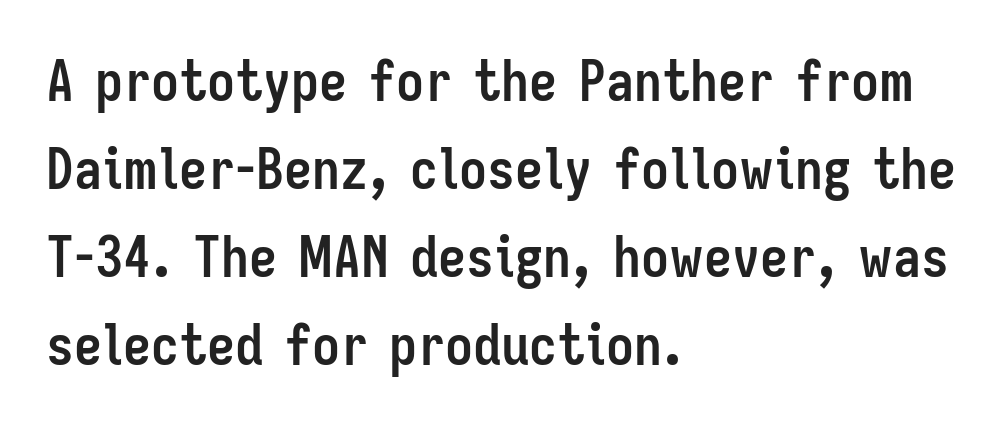
The image shows 56 px semibold, condensed sans-serif type, upright; set left-aligned, normal line spacing (1.57x), normal letter spacing, not underlined; low stroke contrast and a medium x-height.
